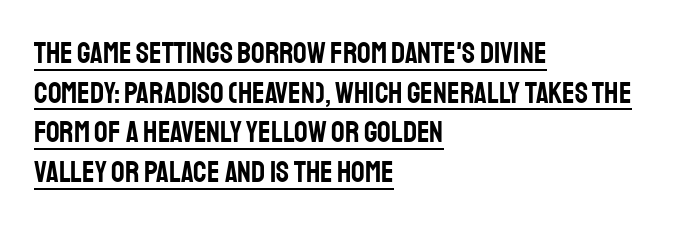
This is sans-serif lettering, the kind often seen on screens and signage. Here the designer chose a conventional face with non-uniform glyph widths. Compared with typical paragraphs, the rows here are spaced about the same. Looks like someone drew a line under every word here. Every row of glyphs begins at an identical x-position on the left. Spacing between characters is what you'd get straight out of the box.
